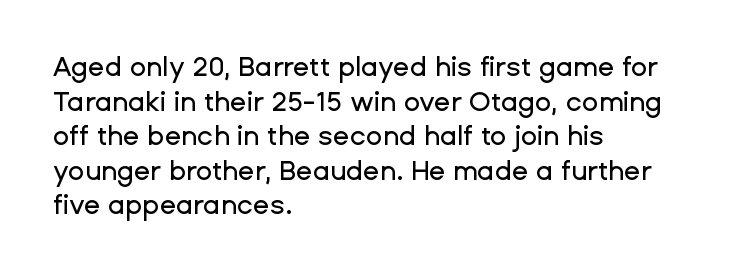
{"italic": "no", "underline": "no", "align": "left", "line_spacing": "normal", "line_spacing_ratio": 1.28, "letter_spacing": "normal", "letter_spacing_em": 0.0, "glyph_px": 27}
